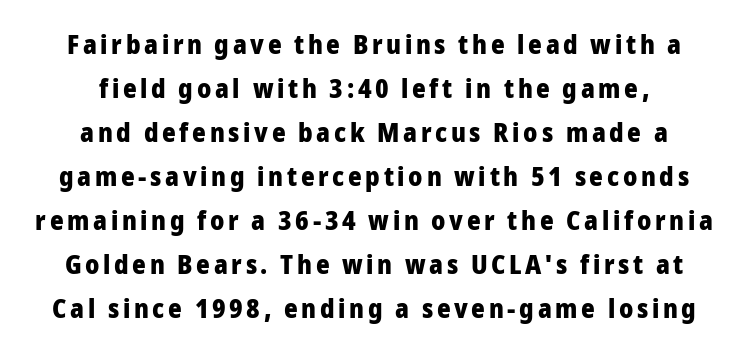
Q: Is the text bold? A: Yes.
Q: Is the text italic (slanted)? A: No, it is upright.
Q: Is the text underlined? A: No.
Q: Is the spacing between lines tight, normal or loose? A: Normal.
